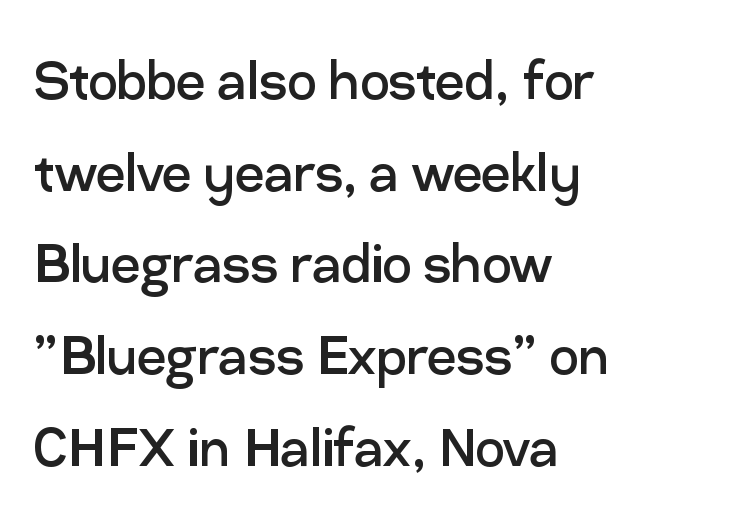
The image shows 65 px regular-weight sans-serif type, upright; set left-aligned, normal line spacing (1.41x), normal letter spacing, not underlined; low stroke contrast and a medium x-height.
